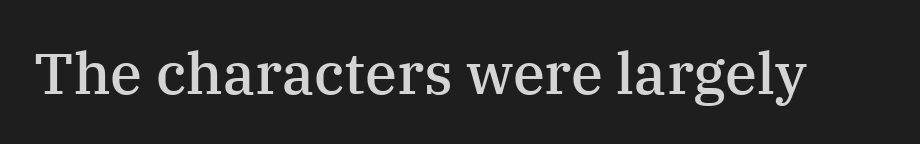
{"serif": "yes", "italic": "no", "bold": "semi", "weight": "semibold", "width": "normal", "stroke_contrast": "medium", "x_height": "medium", "monospaced": "no", "underline": "no", "letter_spacing": "normal", "letter_spacing_em": 0.0, "glyph_px": 58}
